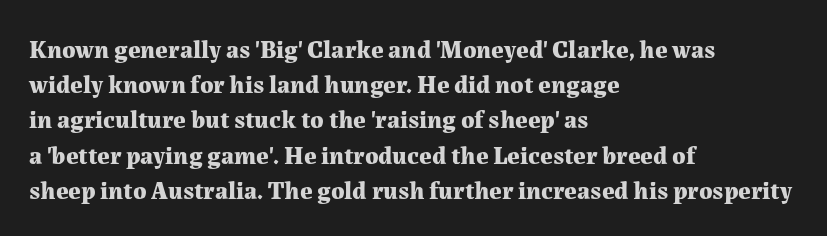
Q: Is the text bold? A: Yes.
Q: Is the text italic (slanted)? A: No, it is upright.
Q: Is the text underlined? A: No.
Q: How is the paragraph aligned? A: Left-aligned.
Q: Is the spacing between letters normal or unusually wide? A: Normal.
Q: Is the spacing between lines tight, normal or loose? A: Normal.
